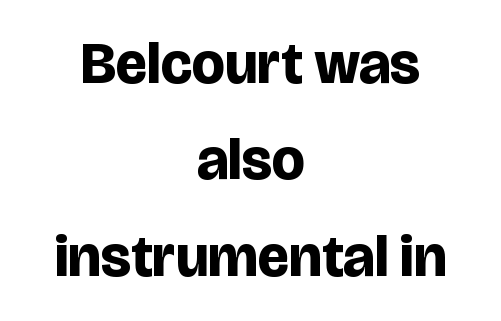
The image shows 58 px bold sans-serif type, upright; set centered, normal line spacing (1.66x), normal letter spacing, not underlined; low stroke contrast and a large x-height.
